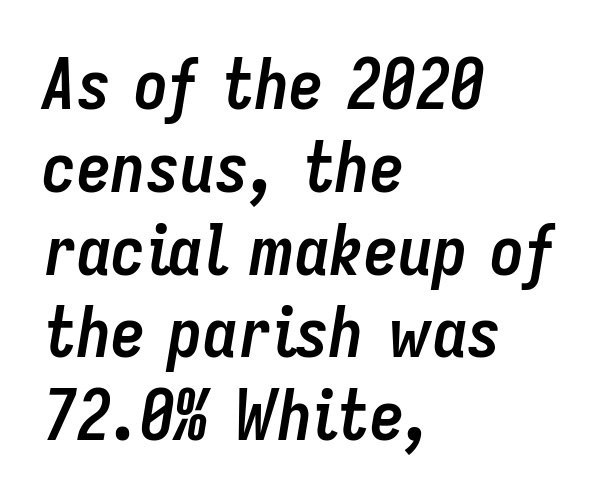
The image shows 69 px semibold, condensed type, italic (leaning right); set left-aligned, line spacing 1.2x, normal letter spacing, not underlined; low stroke contrast and a medium x-height.
